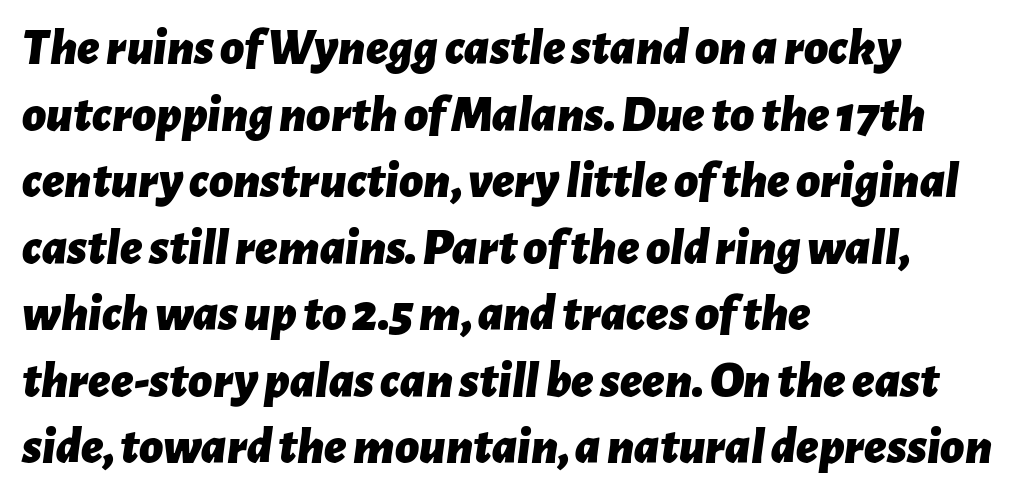
The image shows 52 px bold type, italic (leaning right); set left-aligned, normal line spacing (1.28x), normal letter spacing, not underlined; low stroke contrast and a medium x-height.
